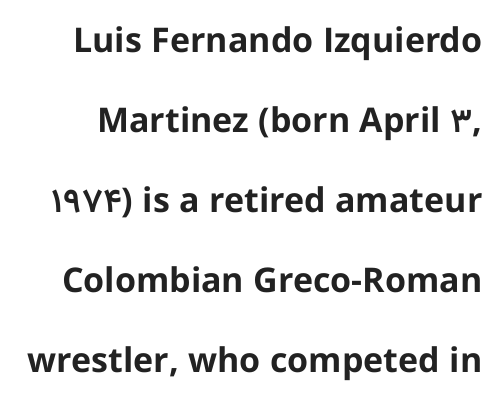
Font category for this specimen: sans-serif. When letters stand straight like this, we call the style roman or upright. Chunky letters — that's bold for sure. Descender tails drop into unmarked territory. Proportional: the letters do not fall into vertical columns.
